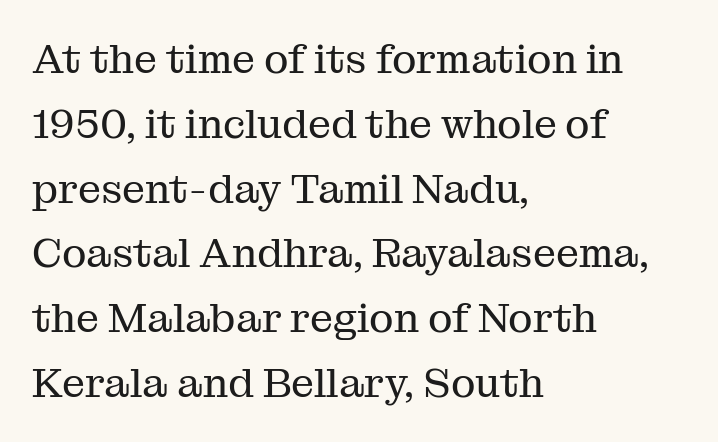
{"serif": "yes", "italic": "no", "bold": "no", "weight": "regular", "width": "normal", "stroke_contrast": "medium", "x_height": "medium", "monospaced": "no", "underline": "no", "align": "left", "line_spacing": "normal", "line_spacing_ratio": 1.58, "letter_spacing": "normal", "letter_spacing_em": 0.0, "glyph_px": 41}
